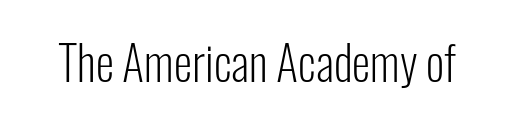
{"serif": "no", "italic": "no", "bold": "no", "weight": "light", "width": "condensed", "stroke_contrast": "low", "x_height": "medium", "monospaced": "no", "underline": "no", "letter_spacing": "normal", "letter_spacing_em": 0.0, "glyph_px": 47}
